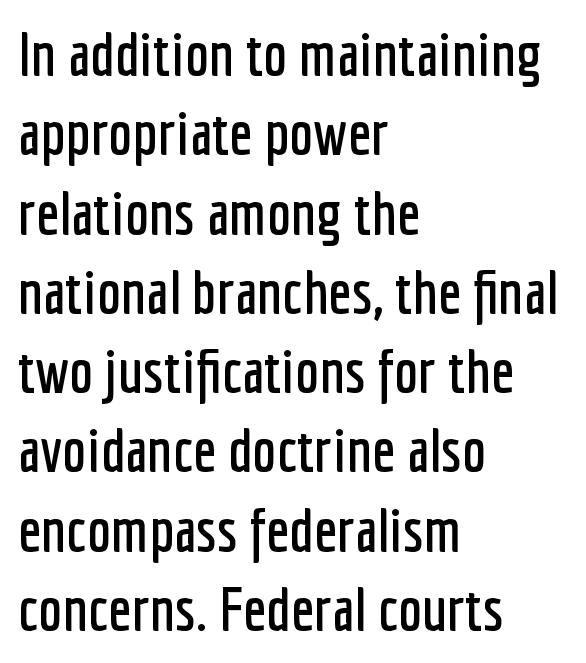
The image shows 61 px condensed sans-serif type, upright; set left-aligned, normal line spacing (1.3x), normal letter spacing, not underlined; low stroke contrast and a medium x-height.
